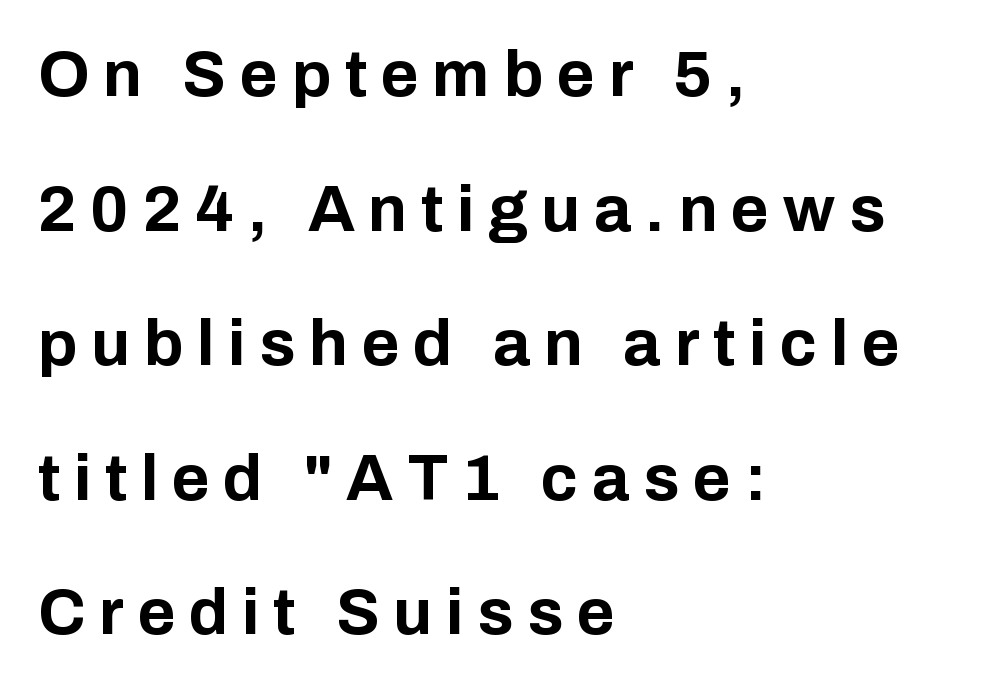
The image shows 65 px bold sans-serif type, upright; set left-aligned, loose line spacing (2.07x), unusually wide letter spacing (+0.21 em), not underlined; low stroke contrast and a medium x-height.
